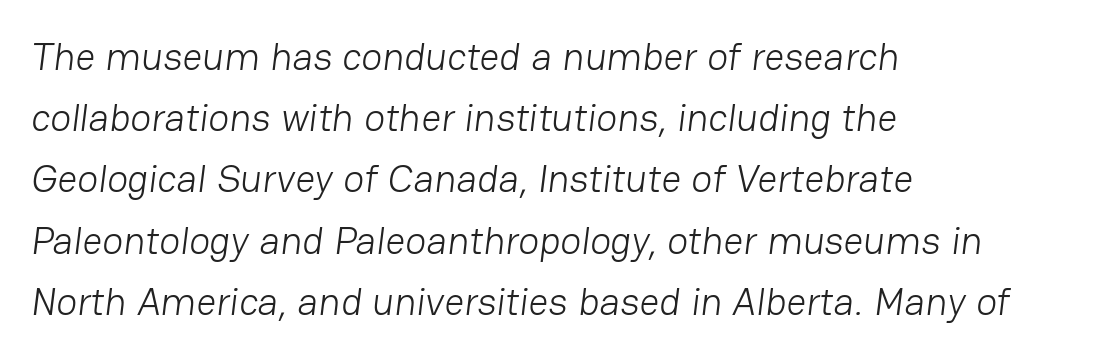
A light-to-regular cut is what we see here. A typesetter would call this leading conventional body-copy spacing. A bare baseline throughout the passage. The designer went with a sans here, leaving each stem footless.
